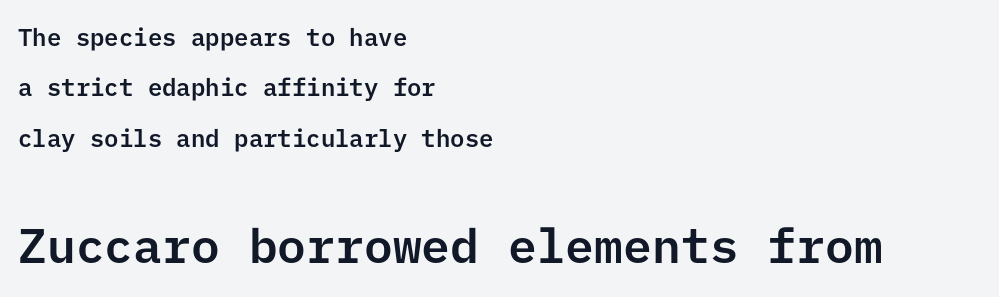
{"serif": "no", "italic": "no", "width": "normal", "stroke_contrast": "low", "x_height": "medium", "underline": "no", "align": "left", "line_spacing": "loose", "line_spacing_ratio": 2.1, "letter_spacing": "normal", "letter_spacing_em": 0.0, "larger_block": "second", "size_ratio": 2.0, "glyph_px": 48}
